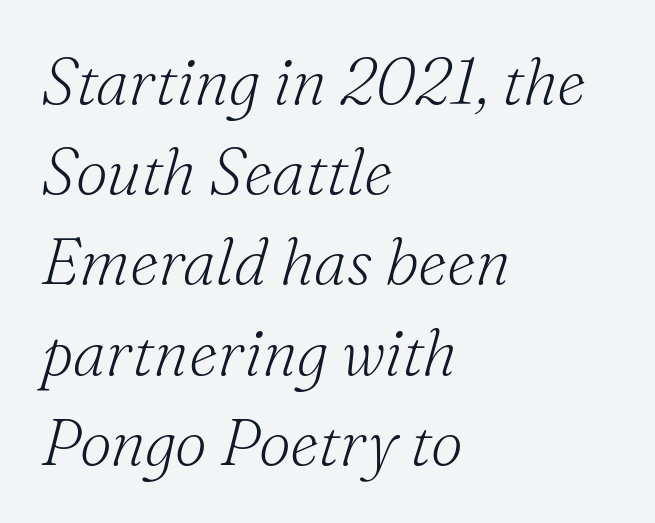
Q: Is the text bold? A: No.
Q: Is the text italic (slanted)? A: Yes, it leans right by about 16 degrees.
Q: Is the typeface a serif or a sans-serif typeface? A: Serif.
Q: Is the text underlined? A: No.
Q: How is the paragraph aligned? A: Left-aligned.
Q: Is the spacing between letters normal or unusually wide? A: Normal.
Q: Is the spacing between lines tight, normal or loose? A: Normal.
Q: Width (condensed, normal, or wide)? A: Normal.
Q: Stroke contrast? A: Medium.
Q: x-height? A: Small.
Q: Monospaced? A: No.
